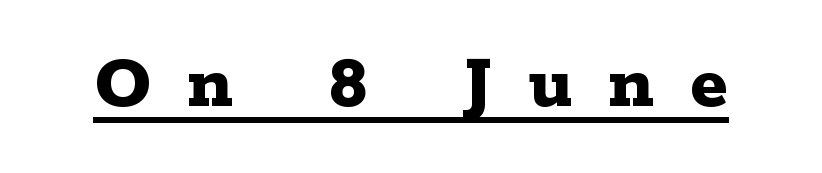
On the weight axis this lands at bold, roughly 700. This sample carries an underscore along the baseline area. The type sits square on the baseline with zero lean. Examine the stroke ends and you'll spot serifs. The rendering inserts visible extra space after every character.
